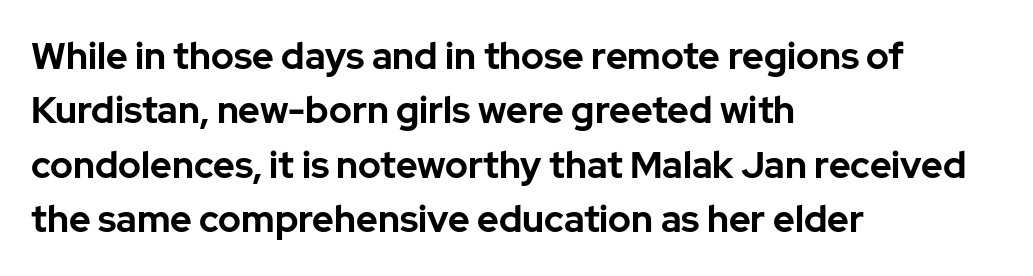
{"serif": "no", "italic": "no", "bold": "yes", "weight": "bold", "width": "normal", "stroke_contrast": "low", "x_height": "medium", "monospaced": "no", "underline": "no", "align": "left", "line_spacing": "normal", "line_spacing_ratio": 1.47, "letter_spacing": "normal", "letter_spacing_em": 0.0, "glyph_px": 37}
